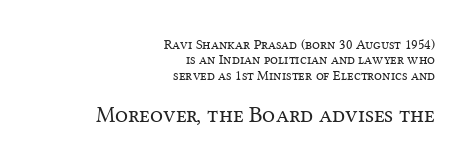
Q: Is the text bold? A: No.
Q: Is the text italic (slanted)? A: No, it is upright.
Q: Is the text underlined? A: No.
Q: How is the paragraph aligned? A: Right-aligned.
Q: Is the spacing between letters normal or unusually wide? A: Normal.
Q: Is the spacing between lines tight, normal or loose? A: Tight.
Q: Which block of text is set in a larger size, the first (top) or the second (bottom)? A: The second (bottom) one.
